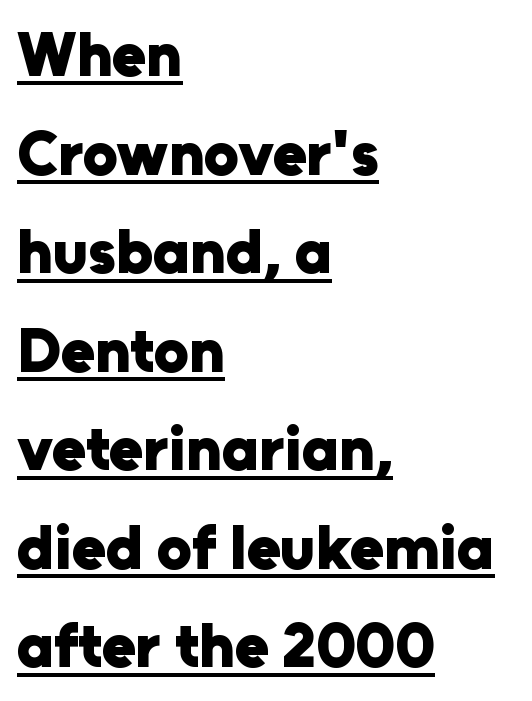
Emphasis by weight is at full strength: bold. Line starts are locked; line ends wander. Like a heading marked for emphasis, these lines bear an underscore. No extra tracking has been applied to these lines. Think of a printed novel: that variable character pitch is what you see here. The typeface chosen for these lines omits serifs.
